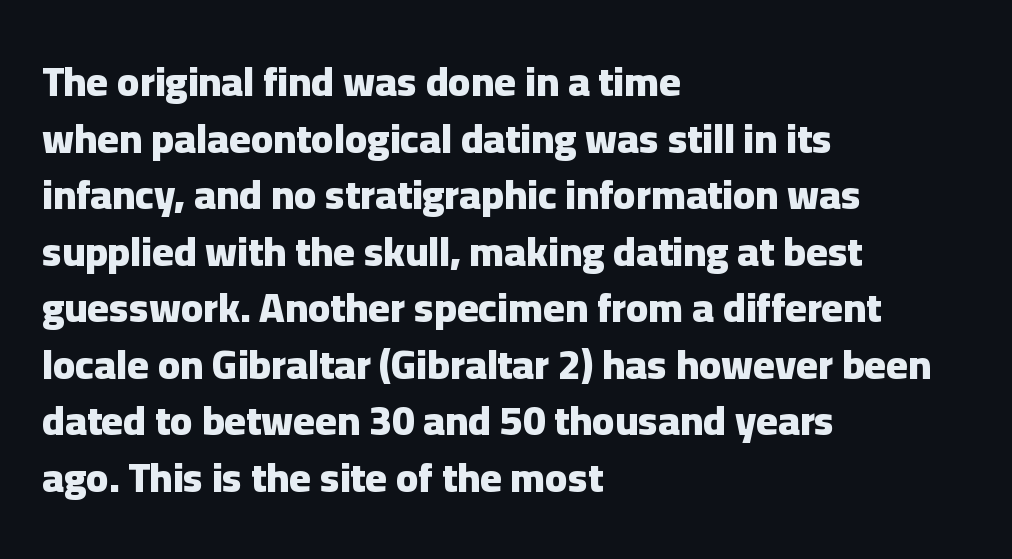
The space between consecutive lines is moderate. A clean baseline with only descenders dipping below it. Regarding serifs, this sample does without them. The letters stand upright; this is a roman face. The rendering uses natural spacing where letterforms have individual widths.
